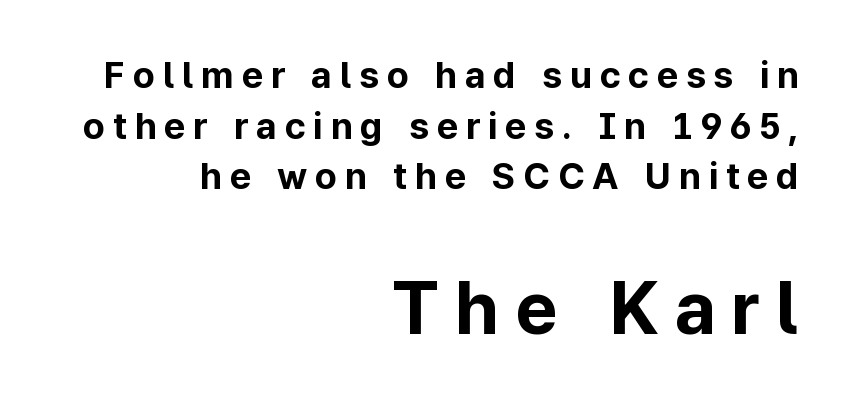
Size contrast runs from small at the top to large at the bottom. Regarding serifs, this sample does without them. The text block is weighted toward the right margin, trailing off unevenly leftward. The tracking reads as deliberately expanded to a designer's eye.
